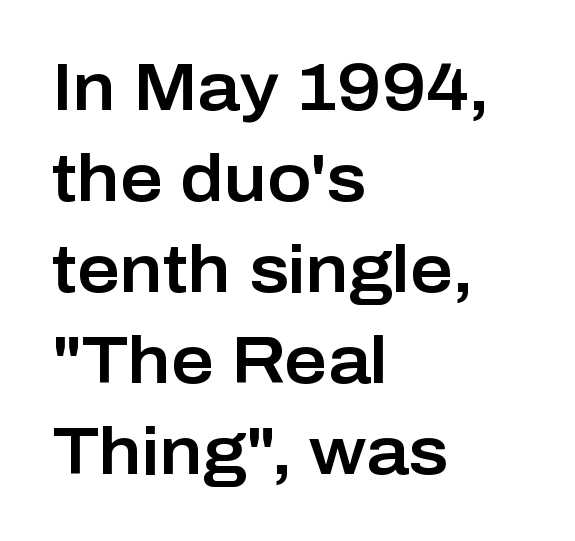
Q: Is the text italic (slanted)? A: No, it is upright.
Q: Is the typeface a serif or a sans-serif typeface? A: Sans-serif.
Q: Is the text underlined? A: No.
Q: How is the paragraph aligned? A: Left-aligned.
Q: Is the spacing between letters normal or unusually wide? A: Normal.
Q: Is the spacing between lines tight, normal or loose? A: Normal.
Q: Width (condensed, normal, or wide)? A: Normal.
Q: Stroke contrast? A: Low.
Q: x-height? A: Medium.
Q: Monospaced? A: No.
